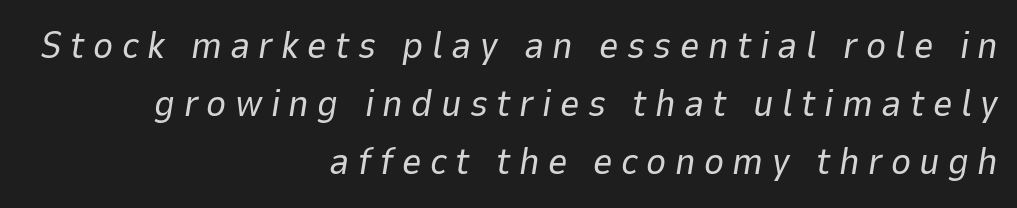
{"italic": "yes", "lean": "right", "slant_degrees": 9, "bold": "no", "weight": "regular", "width": "normal", "stroke_contrast": "low", "x_height": "medium", "monospaced": "no", "underline": "no", "align": "right", "line_spacing": "normal", "line_spacing_ratio": 1.53, "letter_spacing": "wide", "letter_spacing_em": 0.22, "glyph_px": 38}
